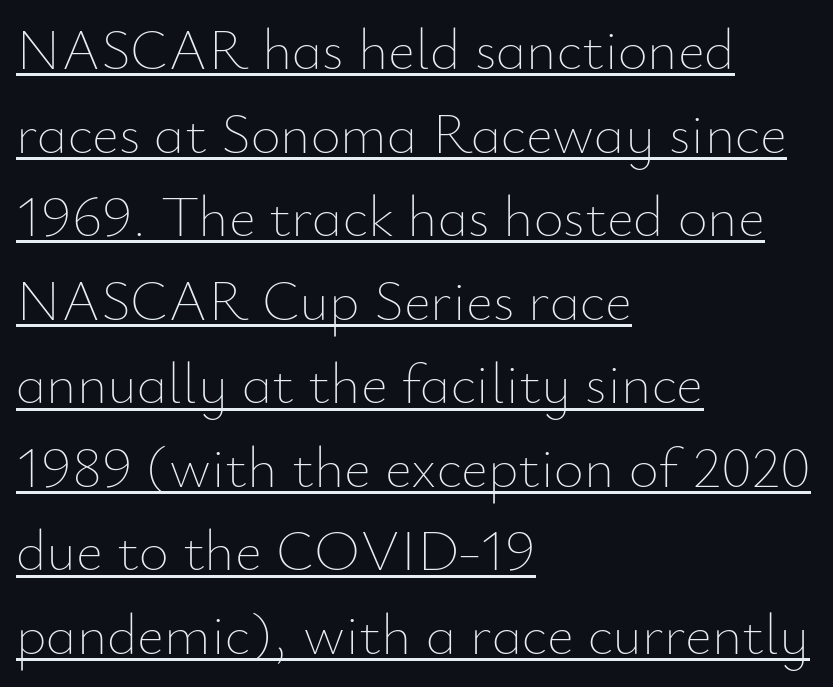
Q: Is the text bold? A: No.
Q: Is the text italic (slanted)? A: No, it is upright.
Q: Is the text underlined? A: Yes.
Q: How is the paragraph aligned? A: Left-aligned.
Q: Is the spacing between letters normal or unusually wide? A: Normal.
Q: Is the spacing between lines tight, normal or loose? A: Normal.
Q: Width (condensed, normal, or wide)? A: Normal.
Q: Stroke contrast? A: Low.
Q: x-height? A: Small.
Q: Monospaced? A: No.
